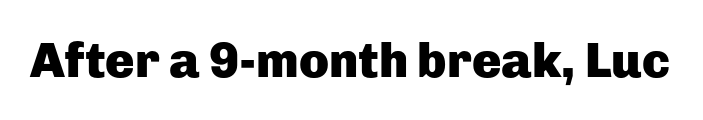
{"serif": "no", "italic": "no", "bold": "yes", "weight": "heavy", "width": "normal", "stroke_contrast": "low", "x_height": "medium", "monospaced": "no", "underline": "no", "letter_spacing": "normal", "letter_spacing_em": 0.0, "glyph_px": 49}
